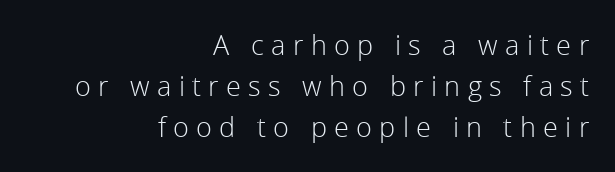
Q: Is the text bold? A: No.
Q: Is the text italic (slanted)? A: No, it is upright.
Q: Is the text underlined? A: No.
Q: How is the paragraph aligned? A: Right-aligned.
Q: Is the spacing between letters normal or unusually wide? A: Unusually wide.
Q: Is the spacing between lines tight, normal or loose? A: Normal.
